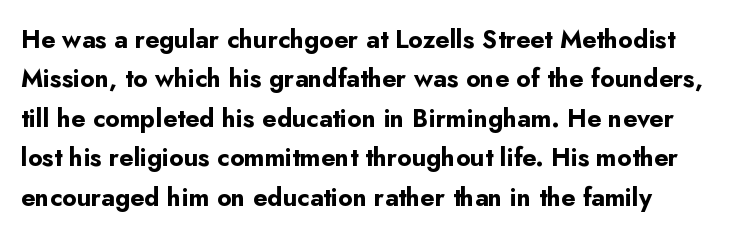
The image shows 25 px bold type, upright; set normal line spacing (1.58x), normal letter spacing, not underlined.
